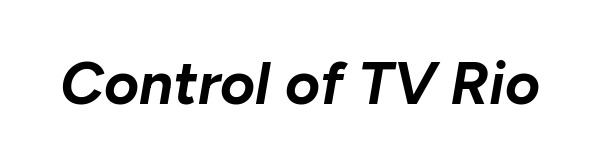
Q: Is the text bold? A: Yes.
Q: Is the text italic (slanted)? A: Yes, it leans right by about 10 degrees.
Q: Is the text underlined? A: No.
Q: Is the spacing between letters normal or unusually wide? A: Normal.
Q: Width (condensed, normal, or wide)? A: Normal.
Q: Stroke contrast? A: Low.
Q: x-height? A: Medium.
Q: Monospaced? A: No.
